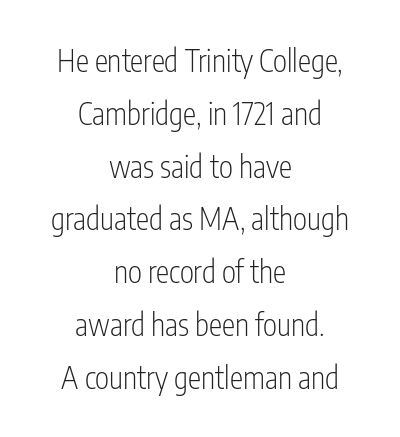
Q: Is the text bold? A: No.
Q: Is the text italic (slanted)? A: No, it is upright.
Q: Is the typeface a serif or a sans-serif typeface? A: Sans-serif.
Q: Is the text underlined? A: No.
Q: How is the paragraph aligned? A: Centered.
Q: Is the spacing between letters normal or unusually wide? A: Normal.
Q: Width (condensed, normal, or wide)? A: Condensed.
Q: Stroke contrast? A: Low.
Q: x-height? A: Medium.
Q: Monospaced? A: No.
